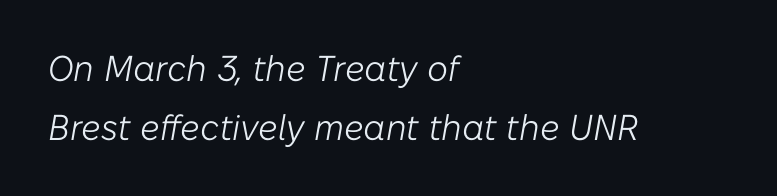
{"italic": "yes", "lean": "right", "slant_degrees": 10, "bold": "no", "weight": "light", "width": "normal", "stroke_contrast": "low", "x_height": "medium", "monospaced": "no", "underline": "no", "align": "left", "line_spacing": "normal", "line_spacing_ratio": 1.64, "letter_spacing": "normal", "letter_spacing_em": 0.0, "glyph_px": 36}
